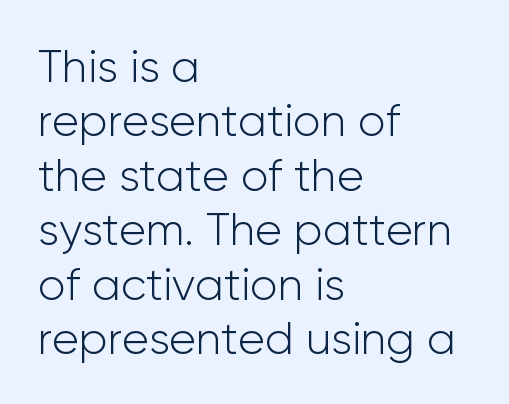
{"serif": "no", "italic": "no", "bold": "no", "weight": "light", "width": "normal", "stroke_contrast": "low", "x_height": "medium", "monospaced": "no", "underline": "no", "align": "left", "line_spacing_ratio": 1.21, "letter_spacing": "normal", "letter_spacing_em": 0.0, "glyph_px": 45}
